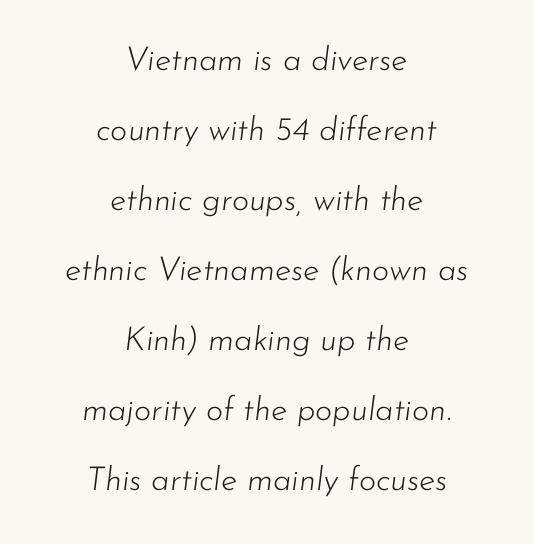
Q: Is the text bold? A: No.
Q: Is the text italic (slanted)? A: Yes, it leans right by about 7 degrees.
Q: Is the text underlined? A: No.
Q: How is the paragraph aligned? A: Centered.
Q: Is the spacing between letters normal or unusually wide? A: Normal.
Q: Is the spacing between lines tight, normal or loose? A: Loose.
Q: Width (condensed, normal, or wide)? A: Normal.
Q: Stroke contrast? A: Low.
Q: x-height? A: Small.
Q: Monospaced? A: No.
